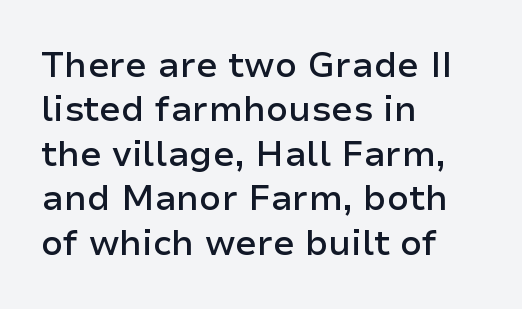
The image shows 35 px semibold sans-serif type, upright; set left-aligned, normal line spacing (1.27x), normal letter spacing, not underlined; low stroke contrast and a medium x-height.
